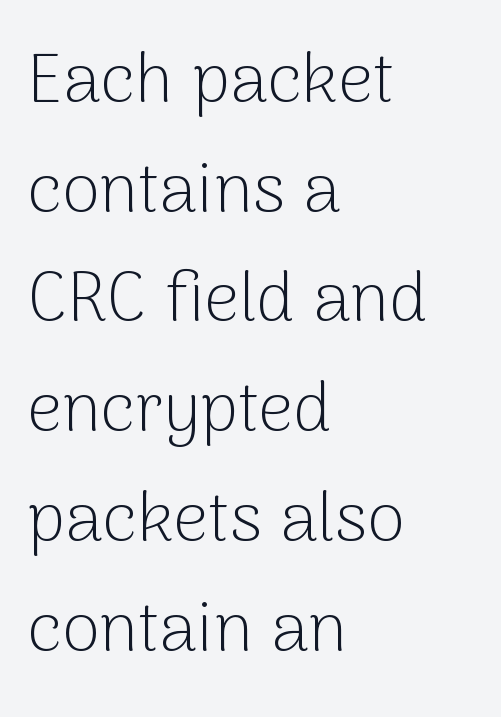
Reading down the column, the eye jumps a familiar distance to each next line. Glyph-to-glyph distance matches everyday printed text. Notice how the passage keeps a crisp vertical edge on the left only. Nothing heavy about these letters — not bold at all.
